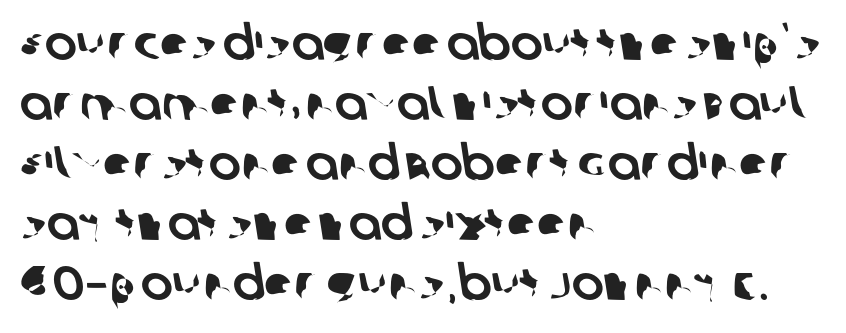
{"serif": "no", "width": "normal", "stroke_contrast": "low", "x_height": "large", "monospaced": "no", "underline": "no", "align": "left", "line_spacing": "normal", "line_spacing_ratio": 1.25, "letter_spacing": "normal", "letter_spacing_em": 0.0, "glyph_px": 48}
